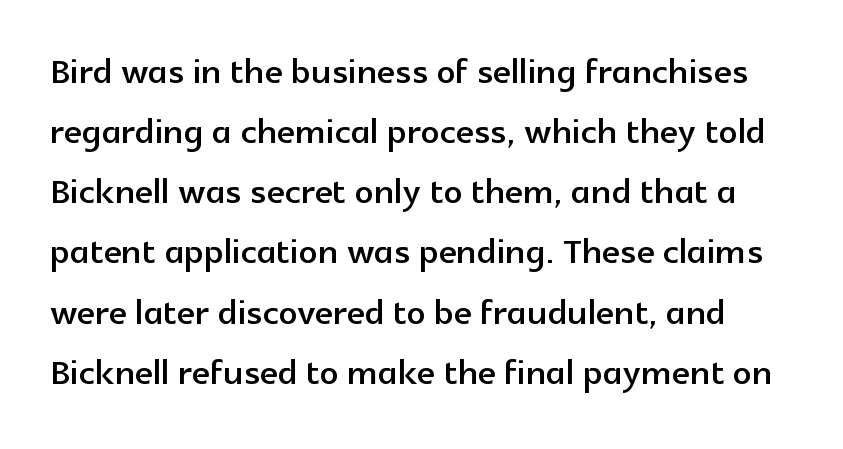
The axis of the letterforms is exactly vertical. The words here are not underlined. The designer left line spacing at the default. Grotesque or geometric, the face here clearly has no serifs.
